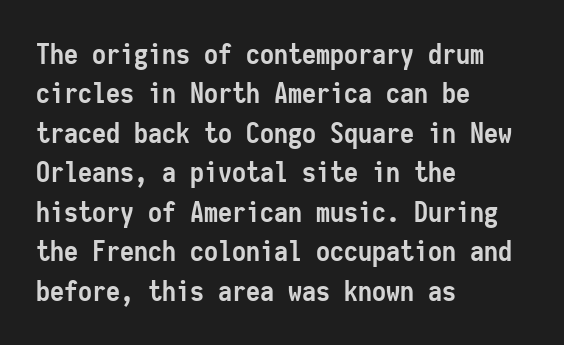
Q: Is the text bold? A: Yes.
Q: Is the text italic (slanted)? A: No, it is upright.
Q: Is the typeface a serif or a sans-serif typeface? A: Sans-serif.
Q: Is the text underlined? A: No.
Q: How is the paragraph aligned? A: Left-aligned.
Q: Is the spacing between letters normal or unusually wide? A: Normal.
Q: Is the spacing between lines tight, normal or loose? A: Normal.
Q: Width (condensed, normal, or wide)? A: Condensed.
Q: Stroke contrast? A: Low.
Q: x-height? A: Medium.
Q: Monospaced? A: Yes.
